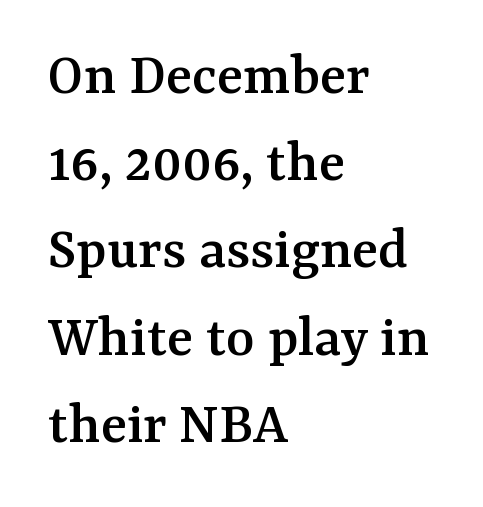
The image shows 61 px serif type, upright; set left-aligned, normal line spacing (1.43x), normal letter spacing, not underlined; medium stroke contrast and a medium x-height.
